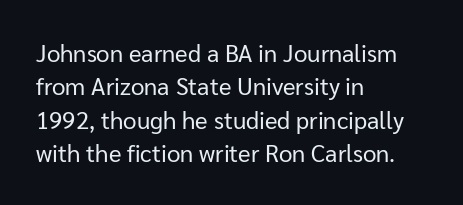
{"italic": "no", "bold": "no", "underline": "no", "align": "left", "line_spacing": "normal", "line_spacing_ratio": 1.39, "letter_spacing": "normal", "letter_spacing_em": 0.0, "glyph_px": 24}
